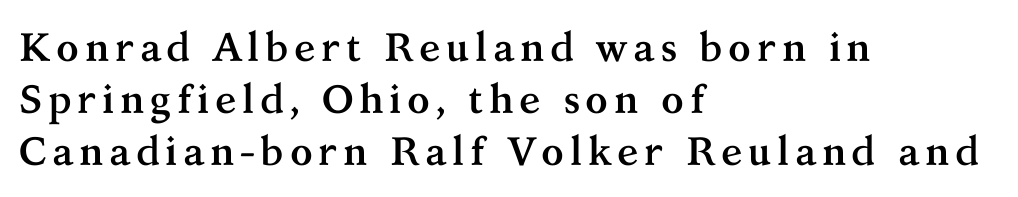
The image shows 40 px semibold serif type, upright; set left-aligned, normal line spacing (1.3x), not underlined; medium stroke contrast and a medium x-height.
